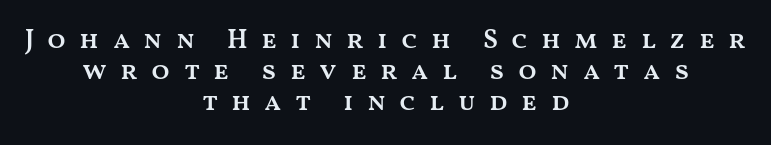
Every row of glyphs is offset so its center matches the block's center. Posture: straight, roman, zero tilt. Very little white space separates one row of letters from the next. Between one letter and the next there's a generous, obvious gap.
